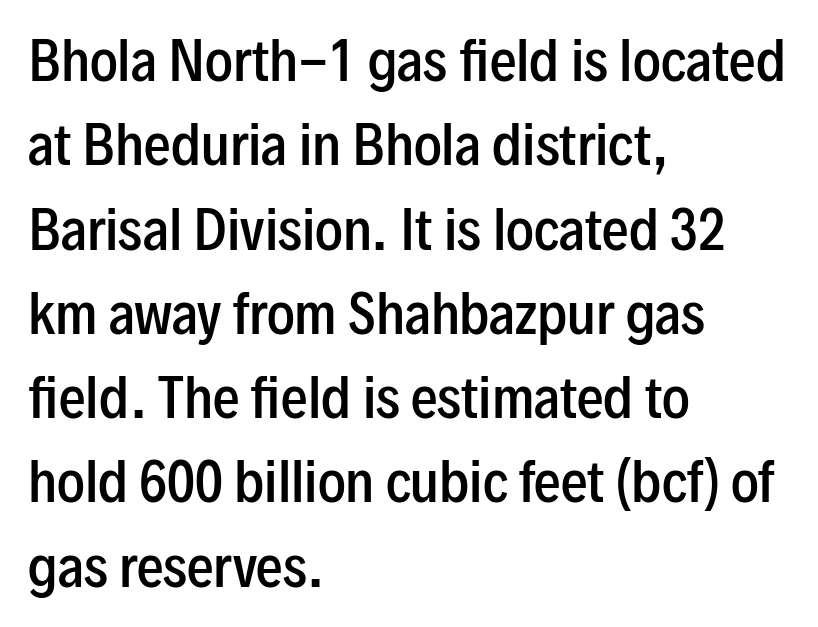
Proportional: the letters do not fall into vertical columns. Plain, unruled lines of type. Every letter is mildly thick-stroked: semibold rather than bold. Does the copy run flush right? No — it runs flush left.
